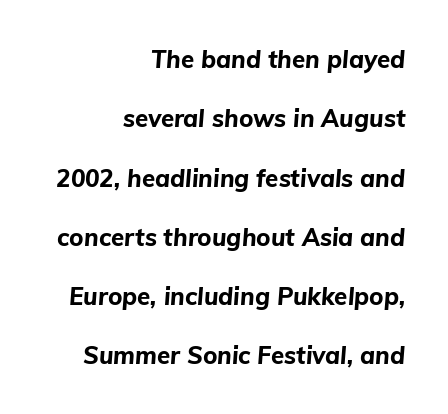
Q: Is the text bold? A: Yes.
Q: Is the text italic (slanted)? A: Yes, it leans right by about 5 degrees.
Q: Is the text underlined? A: No.
Q: How is the paragraph aligned? A: Right-aligned.
Q: Is the spacing between letters normal or unusually wide? A: Normal.
Q: Is the spacing between lines tight, normal or loose? A: Loose.
